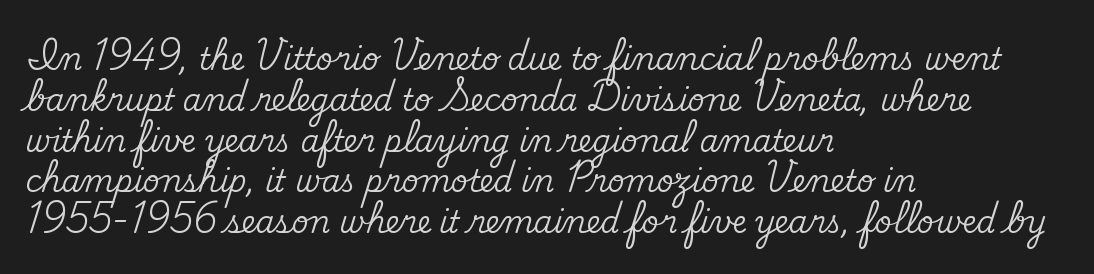
The rendering anchors every line to the left-hand side. In terms of letterspacing, this is plain default setting. Anything drawn beneath the words? Only blank space. Baseline-to-baseline distance is the conventional proportion of letter height.
